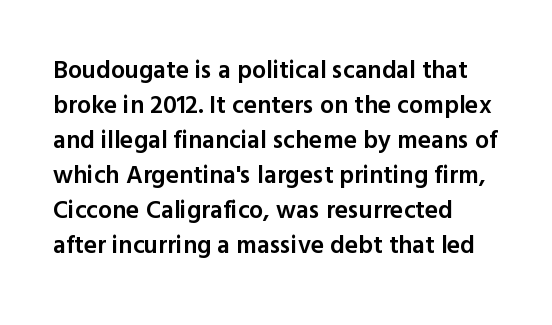
{"italic": "no", "bold": "semi", "underline": "no", "align": "left", "line_spacing": "normal", "line_spacing_ratio": 1.4, "letter_spacing": "normal", "letter_spacing_em": 0.0, "glyph_px": 25}
